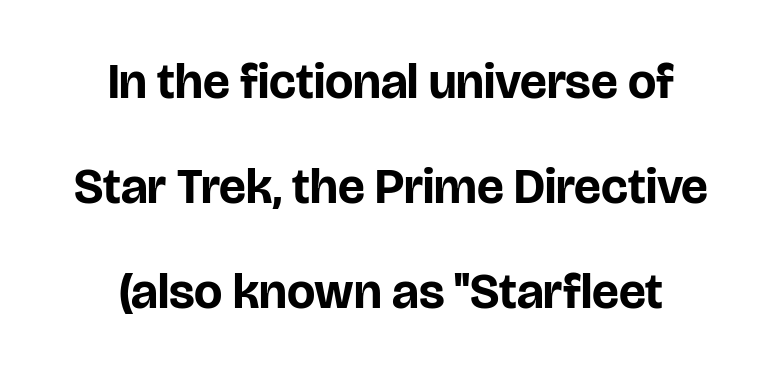
{"serif": "no", "italic": "no", "bold": "yes", "weight": "bold", "width": "normal", "stroke_contrast": "low", "x_height": "large", "monospaced": "no", "underline": "no", "align": "center", "line_spacing": "loose", "line_spacing_ratio": 2.1, "letter_spacing": "normal", "letter_spacing_em": 0.0, "glyph_px": 50}
